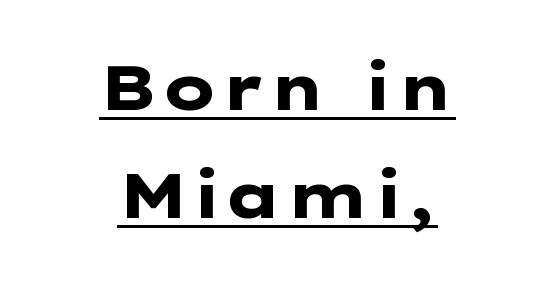
Honestly, the underline is the first thing you notice here. Reading down the block, each line starts at a different indent, mirrored at its end. Bold? Absolutely — the strokes are thick and heavy. This rendering leaves character spacing at its baseline value. Is this a sans? Yes — the strokes have no serifs.
